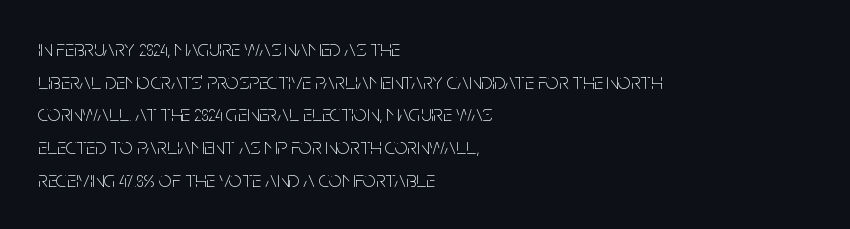
Q: Is the text bold? A: No.
Q: Is the text italic (slanted)? A: No, it is upright.
Q: Is the text underlined? A: No.
Q: How is the paragraph aligned? A: Left-aligned.
Q: Is the spacing between letters normal or unusually wide? A: Normal.
Q: Is the spacing between lines tight, normal or loose? A: Normal.
